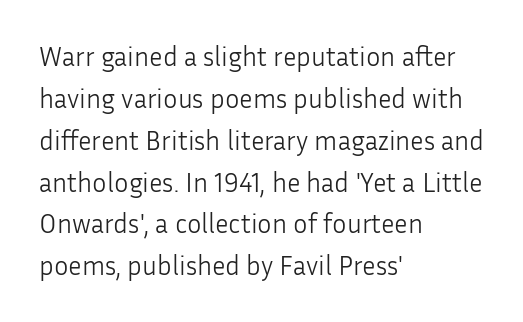
Anything drawn beneath the words? Only blank space. Each word holds together tightly as a unit, with standard inter-letter gaps. Each stroke keeps to a modest, everyday thickness or less. Normally led — the rows are evenly, conventionally spaced. In CSS terms this would be text-align: left. Does the lettering tilt? It doesn't — this is upright.
